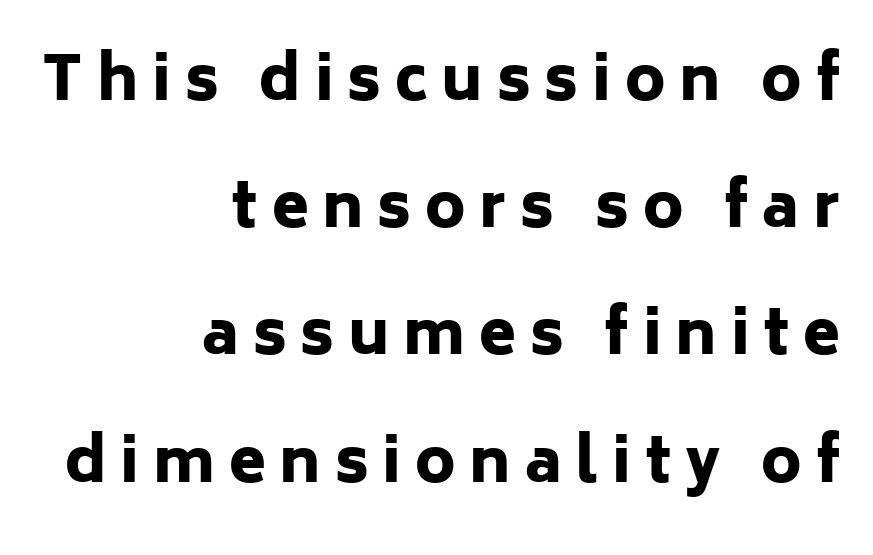
The image shows 60 px heavy sans-serif type, upright; set right-aligned, loose line spacing (2.12x), unusually wide letter spacing (+0.23 em), not underlined; low stroke contrast and a medium x-height.
